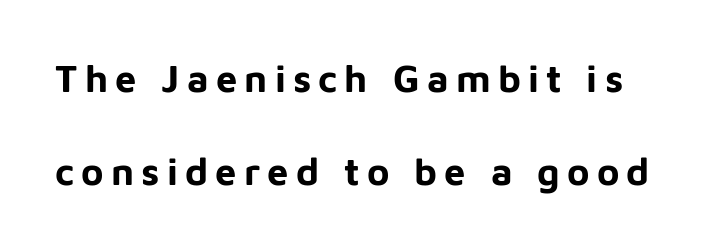
I'd call this a sans setting — the letters go barefoot. Typographic density is high because the face is bold. Successive baselines arrive slowly, with a big drop between each. Has an underline been added? It has not.
